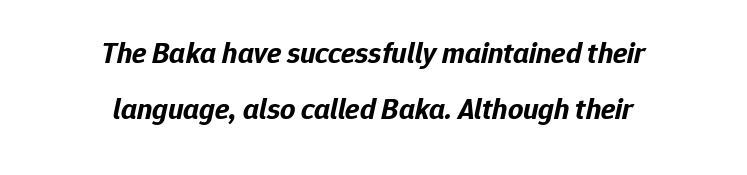
Q: Is the text bold? A: Yes.
Q: Is the text italic (slanted)? A: Yes, it leans right by about 12 degrees.
Q: Is the text underlined? A: No.
Q: How is the paragraph aligned? A: Centered.
Q: Is the spacing between letters normal or unusually wide? A: Normal.
Q: Width (condensed, normal, or wide)? A: Normal.
Q: Stroke contrast? A: Low.
Q: x-height? A: Medium.
Q: Monospaced? A: No.
